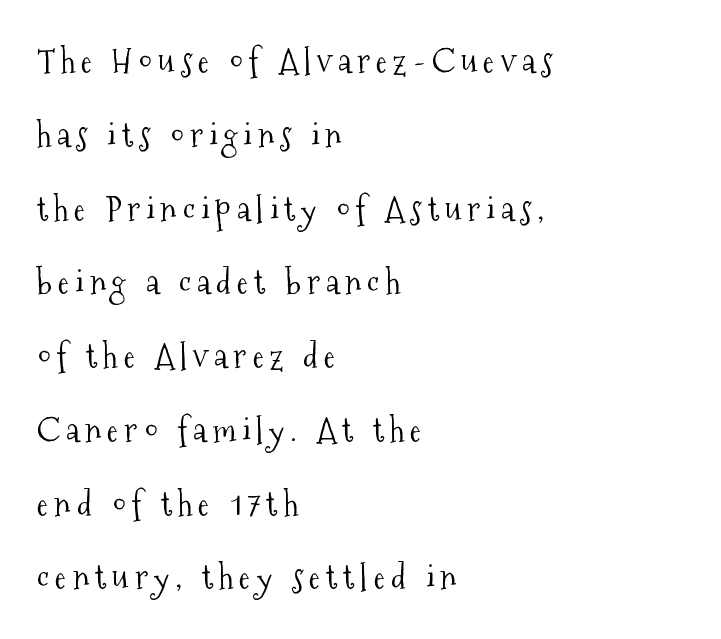
Q: Is the text bold? A: No.
Q: Is the text italic (slanted)? A: No, it is upright.
Q: Is the typeface a serif or a sans-serif typeface? A: Serif.
Q: Is the text underlined? A: No.
Q: How is the paragraph aligned? A: Left-aligned.
Q: Is the spacing between lines tight, normal or loose? A: Loose.
Q: Width (condensed, normal, or wide)? A: Condensed.
Q: Stroke contrast? A: Medium.
Q: x-height? A: Medium.
Q: Monospaced? A: No.
